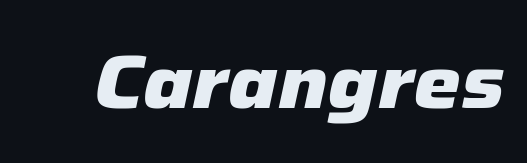
The image shows 75 px heavy type, italic (leaning right); set normal letter spacing, not underlined; low stroke contrast and a medium x-height.
